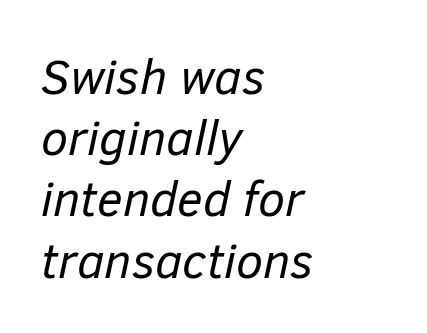
The image shows 49 px regular-weight type, italic (leaning right); set left-aligned, normal line spacing (1.25x), normal letter spacing, not underlined; low stroke contrast and a medium x-height.
